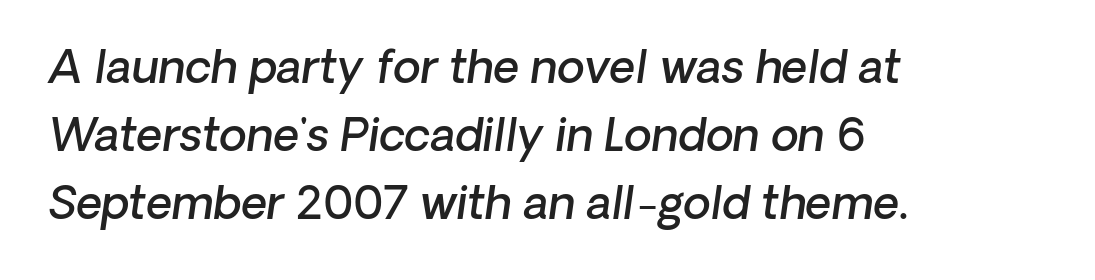
Do the characters align in a grid? No, the font is proportional. The passage shown is not underscored anywhere. The text carries the slant typical of an italic or oblique font. These lines stack with their left ends in a neat column. Caption: semibold face, moderately heavy strokes. You could call the tracking neutral — neither tight nor loose.
